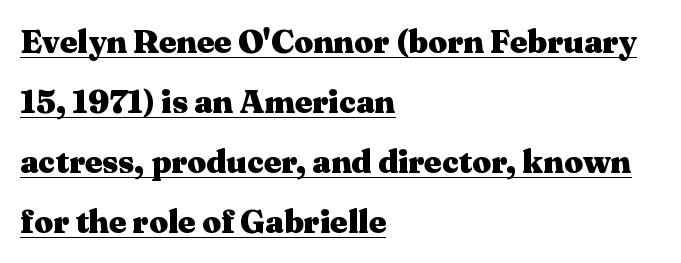
Does the copy run flush right? No — it runs flush left. Stroke terminals: seriffed. Bold? Absolutely — the strokes are thick and heavy. These lines are rendered in a variable-pitch font. The face used here is rendered with its standard letterfit. Has an underline been added? It has.
